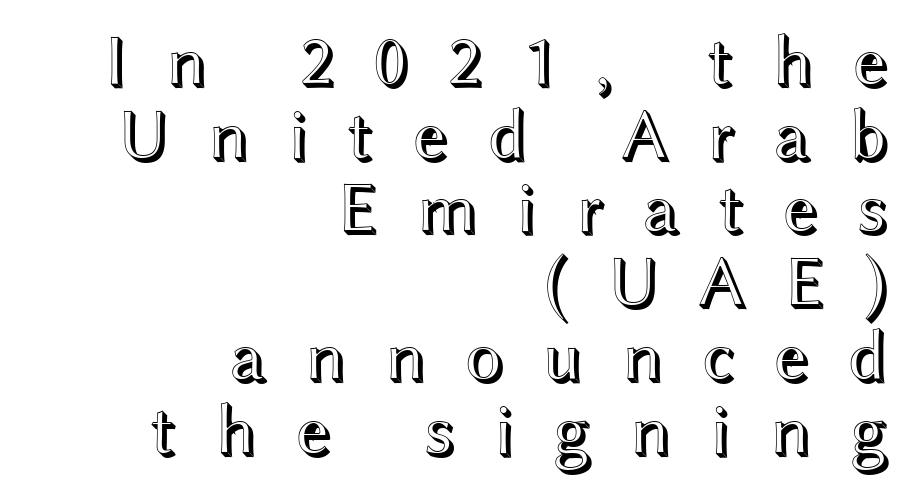
The image shows 73 px wide type, upright; set right-aligned, tight line spacing (1.01x), unusually wide letter spacing (+0.5 em), not underlined; a medium x-height.
